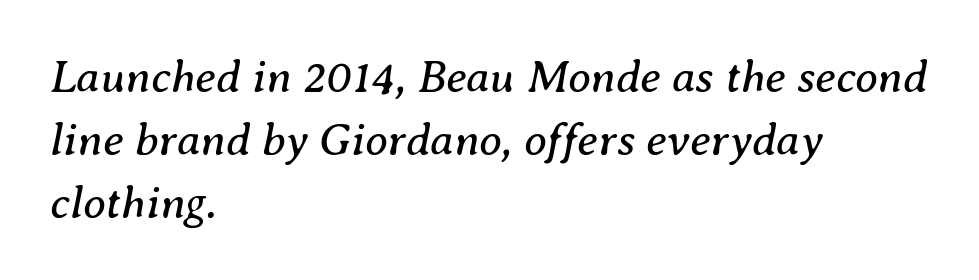
Regarding leading, the lines here are spaced in the standard way. Bold? No — there's no thickening of the strokes. The whole block is typeset with a tilt. Each letter's strokes conclude with small projecting serifs. Plain, unruled lines of type. In terms of letterspacing, this is plain default setting.
